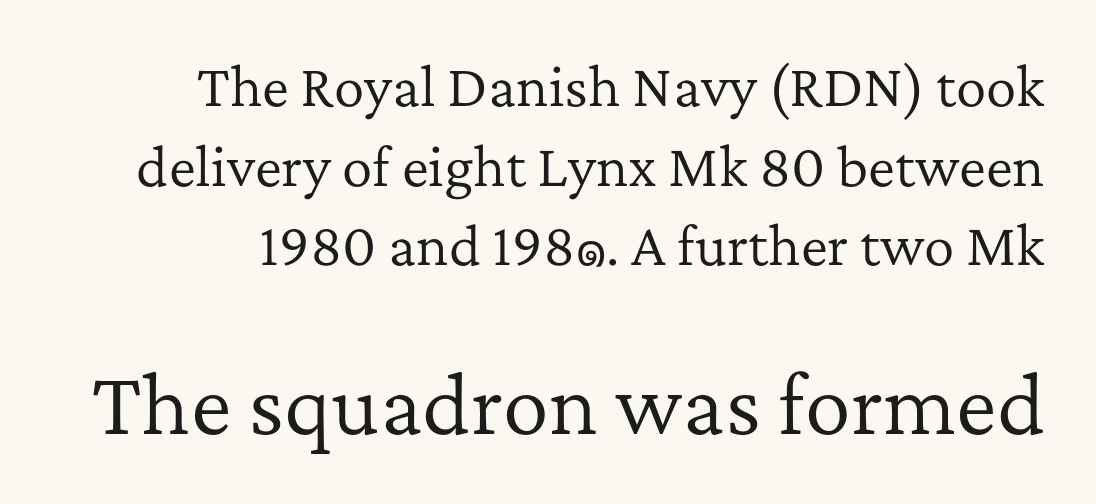
{"serif": "yes", "italic": "no", "bold": "no", "weight": "regular", "width": "normal", "stroke_contrast": "low", "x_height": "medium", "monospaced": "no", "underline": "no", "line_spacing": "normal", "line_spacing_ratio": 1.56, "letter_spacing": "normal", "letter_spacing_em": 0.0, "larger_block": "second", "size_ratio": 1.51, "glyph_px": 77}
